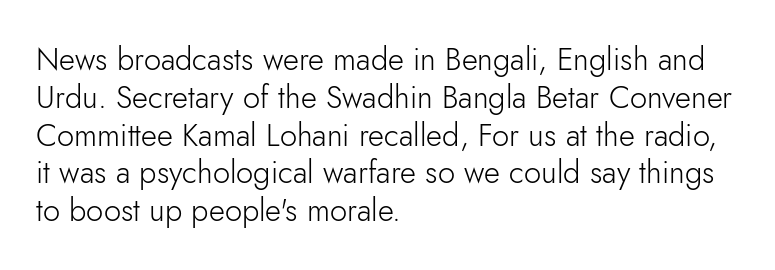
Q: Is the text bold? A: No.
Q: Is the text italic (slanted)? A: No, it is upright.
Q: Is the typeface a serif or a sans-serif typeface? A: Sans-serif.
Q: Is the text underlined? A: No.
Q: How is the paragraph aligned? A: Left-aligned.
Q: Is the spacing between letters normal or unusually wide? A: Normal.
Q: Width (condensed, normal, or wide)? A: Normal.
Q: Stroke contrast? A: Low.
Q: x-height? A: Small.
Q: Monospaced? A: No.
